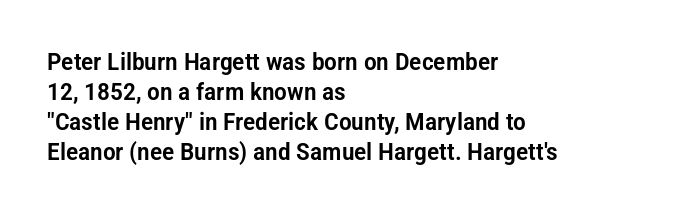
The image shows 24 px text type, upright; set left-aligned, normal line spacing (1.25x), normal letter spacing, not underlined.
